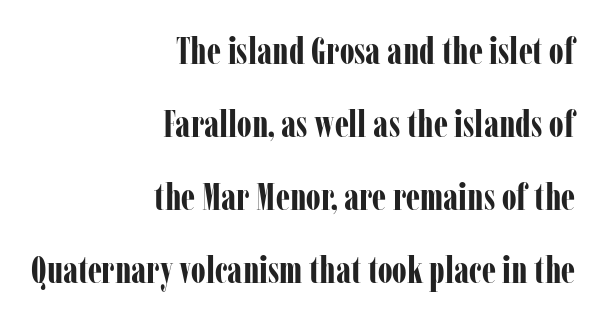
{"serif": "yes", "italic": "no", "bold": "yes", "weight": "bold", "width": "condensed", "stroke_contrast": "low", "x_height": "medium", "monospaced": "no", "underline": "no", "align": "right", "line_spacing": "loose", "line_spacing_ratio": 1.97, "letter_spacing": "normal", "letter_spacing_em": 0.0, "glyph_px": 37}
